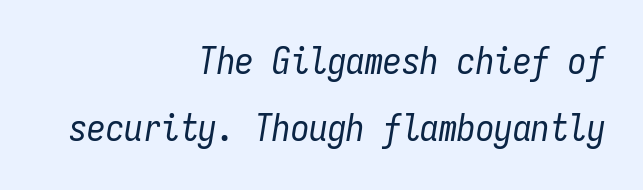
The image shows 37 px regular-weight, condensed type, italic (leaning right), monospaced; set right-aligned, line spacing 1.8x, normal letter spacing, not underlined; low stroke contrast and a medium x-height.
